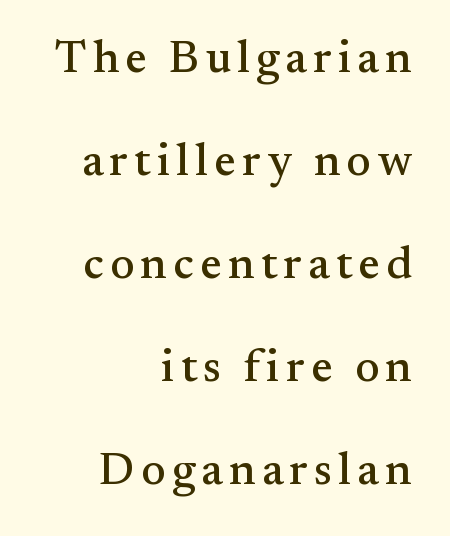
The image shows 46 px serif type, upright; set right-aligned, loose line spacing (2.24x), not underlined; medium stroke contrast and a small x-height.
